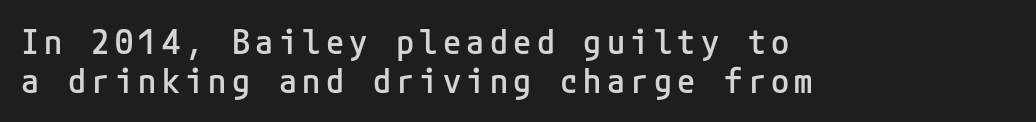
The image shows 33 px semibold sans-serif type, upright; set left-aligned, line spacing 1.17x, not underlined; low stroke contrast and a medium x-height.
